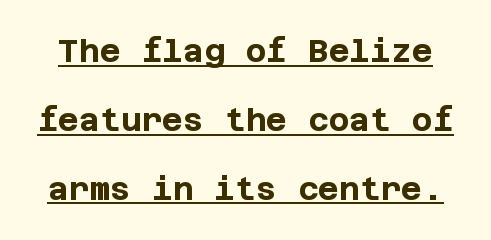
The passage shown is emphatically bold. In terms of letterspacing, this is plain default setting. The face used here appears with an underline applied. Examine the stroke ends and you'll find no serifs. Notice the wide empty band between every row — that's loose leading.
